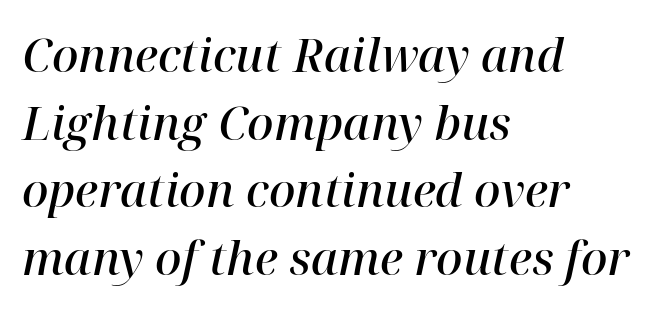
The strip under each line holds only bare page. Tall strokes in this sample are angled rather than plumb. Leading matches the norm, producing a regular column. Old-style or modern, the face here clearly has serifs.
